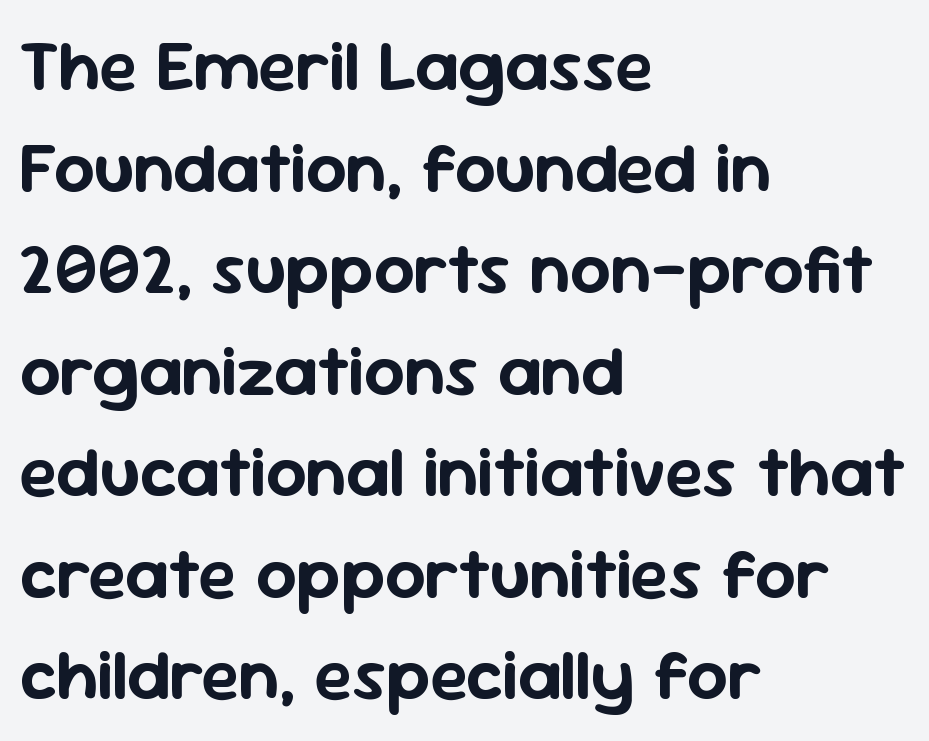
{"serif": "no", "italic": "no", "width": "normal", "stroke_contrast": "low", "x_height": "medium", "monospaced": "no", "underline": "no", "align": "left", "line_spacing": "normal", "line_spacing_ratio": 1.43, "letter_spacing": "normal", "letter_spacing_em": 0.0, "glyph_px": 71}
